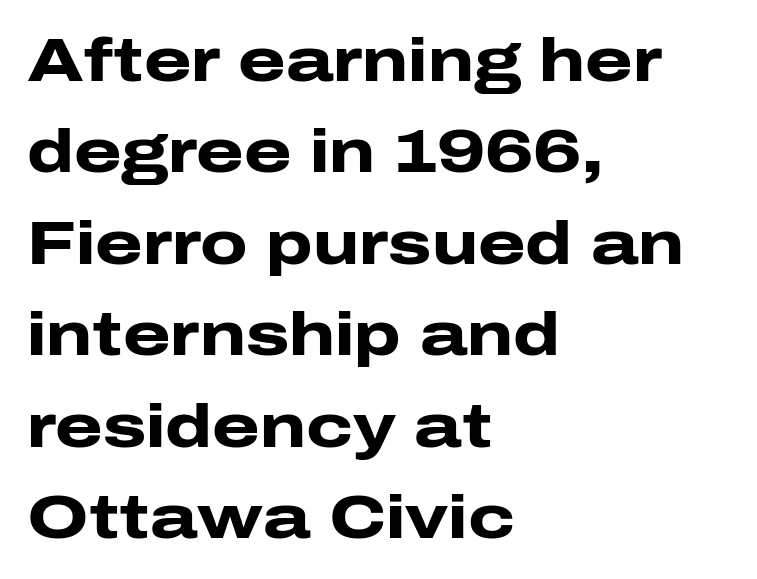
Q: Is the text bold? A: Yes.
Q: Is the text italic (slanted)? A: No, it is upright.
Q: Is the typeface a serif or a sans-serif typeface? A: Sans-serif.
Q: Is the text underlined? A: No.
Q: How is the paragraph aligned? A: Left-aligned.
Q: Is the spacing between letters normal or unusually wide? A: Normal.
Q: Is the spacing between lines tight, normal or loose? A: Normal.
Q: Width (condensed, normal, or wide)? A: Wide.
Q: Stroke contrast? A: Low.
Q: x-height? A: Medium.
Q: Monospaced? A: No.
